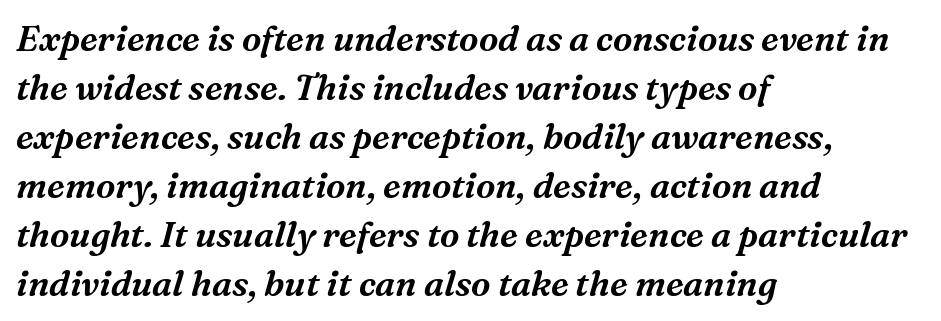
Q: Is the text italic (slanted)? A: Yes, it leans right by about 16 degrees.
Q: Is the typeface a serif or a sans-serif typeface? A: Serif.
Q: Is the text underlined? A: No.
Q: How is the paragraph aligned? A: Left-aligned.
Q: Is the spacing between letters normal or unusually wide? A: Normal.
Q: Is the spacing between lines tight, normal or loose? A: Normal.
Q: Width (condensed, normal, or wide)? A: Normal.
Q: Stroke contrast? A: Medium.
Q: x-height? A: Medium.
Q: Monospaced? A: No.
